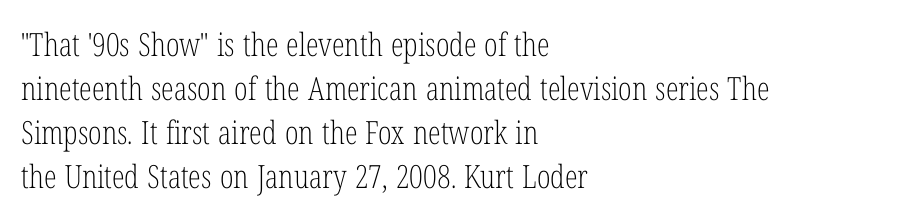
Q: Is the text bold? A: No.
Q: Is the text italic (slanted)? A: No, it is upright.
Q: Is the typeface a serif or a sans-serif typeface? A: Serif.
Q: Is the text underlined? A: No.
Q: How is the paragraph aligned? A: Left-aligned.
Q: Is the spacing between letters normal or unusually wide? A: Normal.
Q: Is the spacing between lines tight, normal or loose? A: Normal.
Q: Width (condensed, normal, or wide)? A: Condensed.
Q: Stroke contrast? A: Low.
Q: x-height? A: Medium.
Q: Monospaced? A: No.
